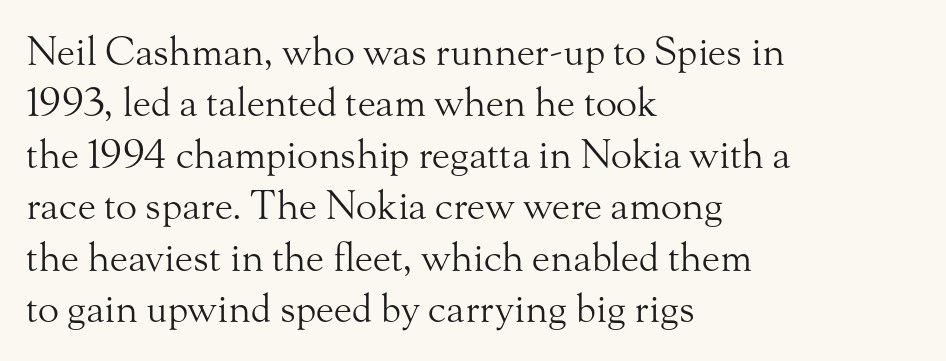
The image shows 39 px light serif type, upright; set left-aligned, normal line spacing (1.32x), normal letter spacing, not underlined; medium stroke contrast and a small x-height.
